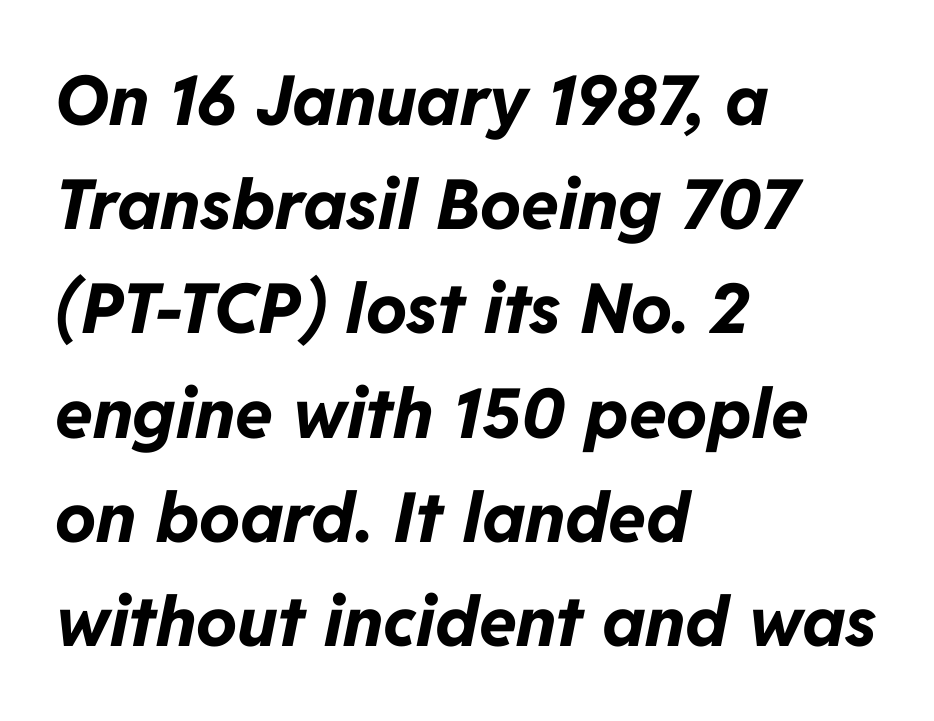
These words are printed bold, with thick strokes throughout. Compared with a centered layout, this one pins lines to the left instead. If you measured baseline to baseline, you'd find a middling distance. Honestly, the letter spacing is just normal — you wouldn't notice it. The passage shown is not underscored anywhere. When letters slant like this, we call the style italic.
